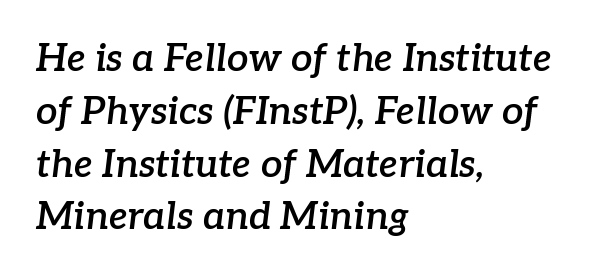
Q: Is the text bold? A: Semi-bold.
Q: Is the text italic (slanted)? A: Yes, it leans right by about 7 degrees.
Q: Is the typeface a serif or a sans-serif typeface? A: Serif.
Q: Is the text underlined? A: No.
Q: How is the paragraph aligned? A: Left-aligned.
Q: Is the spacing between letters normal or unusually wide? A: Normal.
Q: Is the spacing between lines tight, normal or loose? A: Normal.
Q: Width (condensed, normal, or wide)? A: Normal.
Q: Stroke contrast? A: Low.
Q: x-height? A: Medium.
Q: Monospaced? A: No.
